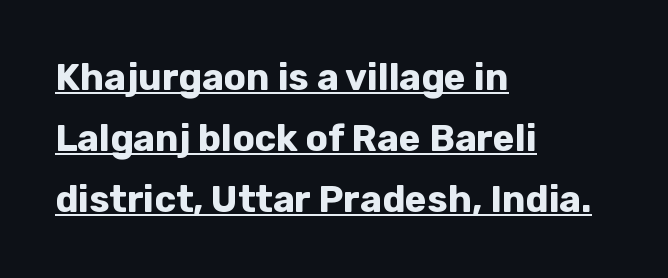
The image shows 37 px bold sans-serif type, upright; set left-aligned, normal line spacing (1.65x), normal letter spacing, underlined; low stroke contrast and a medium x-height.
